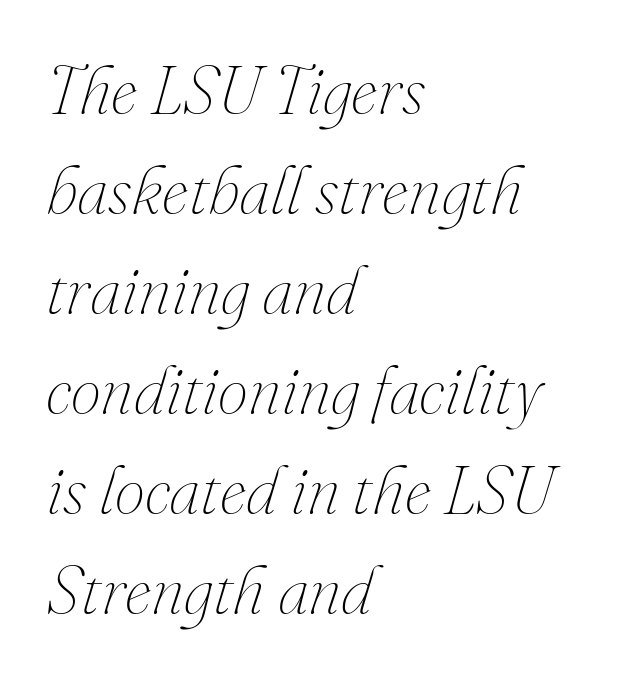
{"italic": "yes", "lean": "right", "slant_degrees": 16, "bold": "no", "weight": "thin", "width": "normal", "stroke_contrast": "medium", "x_height": "small", "monospaced": "no", "underline": "no", "align": "left", "line_spacing": "normal", "line_spacing_ratio": 1.47, "letter_spacing": "normal", "letter_spacing_em": 0.0, "glyph_px": 68}
